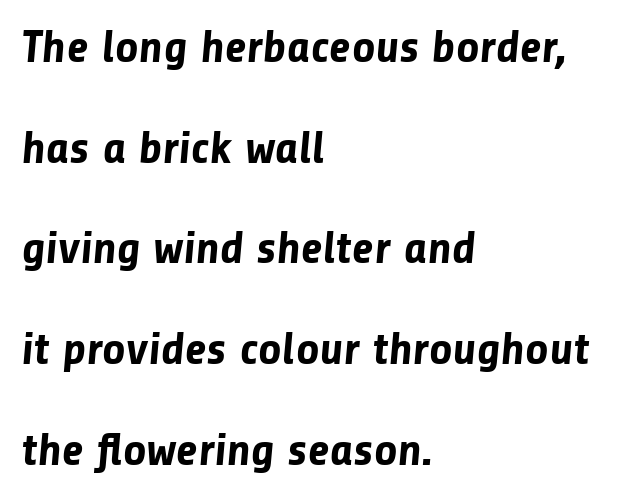
The rendering uses a large line-height, opening up the rows. Nobody touched the tracking dial on this one. Serif or sans? Sans — the stroke terminals are bare. Strong, thick strokes mark this as bold type.
